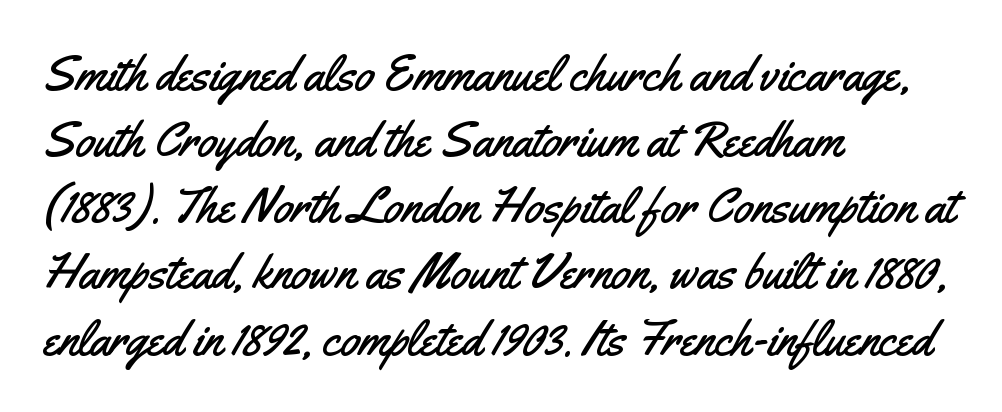
Q: Is the text italic (slanted)? A: Yes.
Q: Is the typeface a serif or a sans-serif typeface? A: Sans-serif.
Q: Is the text underlined? A: No.
Q: How is the paragraph aligned? A: Left-aligned.
Q: Is the spacing between letters normal or unusually wide? A: Normal.
Q: Is the spacing between lines tight, normal or loose? A: Normal.
Q: Width (condensed, normal, or wide)? A: Condensed.
Q: Stroke contrast? A: Medium.
Q: x-height? A: Small.
Q: Monospaced? A: No.
